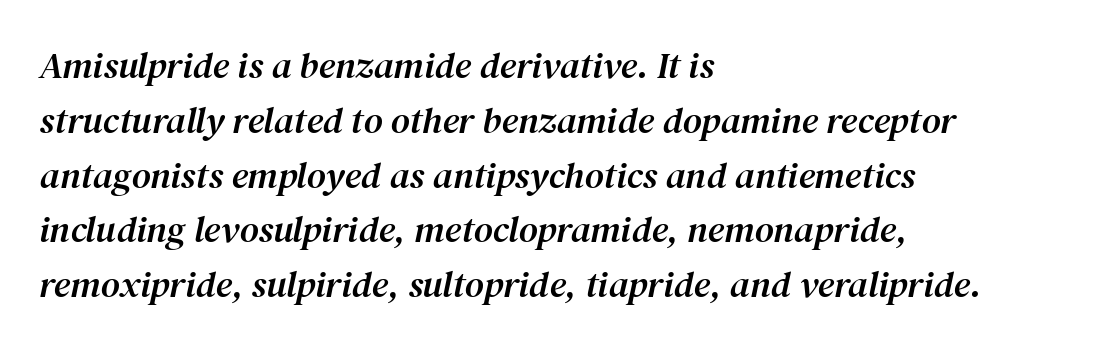
Q: Is the text italic (slanted)? A: Yes, it leans right by about 12 degrees.
Q: Is the typeface a serif or a sans-serif typeface? A: Serif.
Q: Is the text underlined? A: No.
Q: How is the paragraph aligned? A: Left-aligned.
Q: Is the spacing between letters normal or unusually wide? A: Normal.
Q: Is the spacing between lines tight, normal or loose? A: Normal.
Q: Width (condensed, normal, or wide)? A: Normal.
Q: Stroke contrast? A: Medium.
Q: x-height? A: Medium.
Q: Monospaced? A: No.
